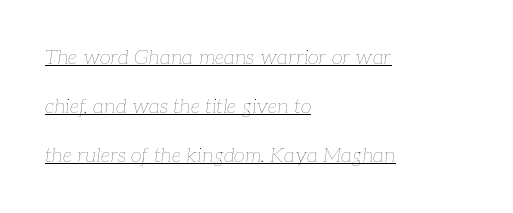
These lines stack with their left ends in a neat column. The tracking reads as untouched default to a designer's eye. Like a heading marked for emphasis, these lines bear an underscore. The strokes carry an ordinary text weight at most.
